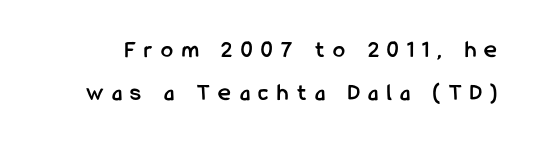
The image shows 24 px bold type, upright; set line spacing 1.81x, unusually wide letter spacing (+0.36 em), not underlined.
